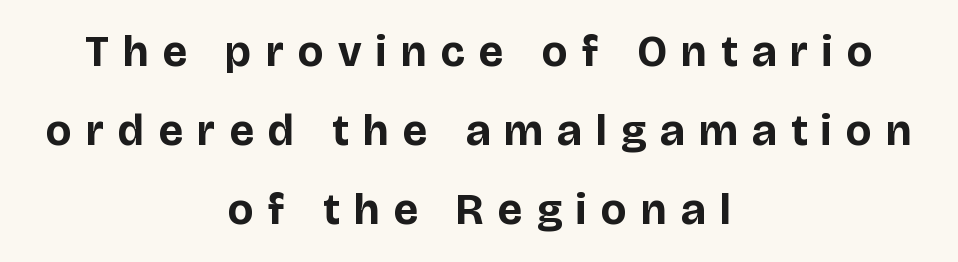
Nope, no serifs anywhere on these letters. Pretty heavy lettering here — definitely bold. The compositor balanced each line on the midline. Students, note that the glyphs here are deliberately spaced far apart. A typesetter would mark this as roman, not italic. The words here are not underlined.
